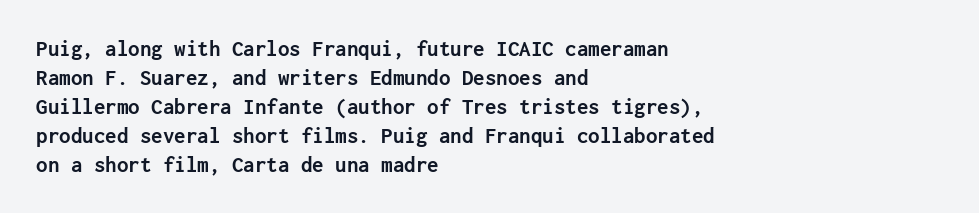
The image shows 23 px bold type, upright; set left-aligned, normal line spacing (1.26x), normal letter spacing, not underlined.
